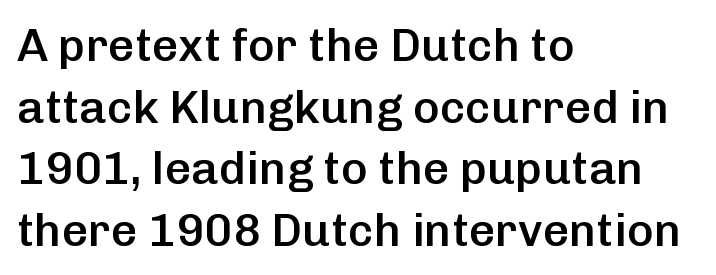
The image shows 46 px semibold sans-serif type, upright; set left-aligned, normal line spacing (1.34x), normal letter spacing, not underlined; low stroke contrast and a medium x-height.
